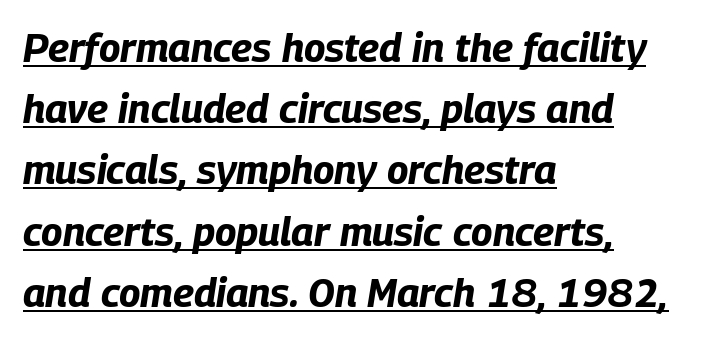
Q: Is the text bold? A: Yes.
Q: Is the text italic (slanted)? A: Yes, it leans right by about 9 degrees.
Q: Is the text underlined? A: Yes.
Q: How is the paragraph aligned? A: Left-aligned.
Q: Is the spacing between letters normal or unusually wide? A: Normal.
Q: Is the spacing between lines tight, normal or loose? A: Normal.
Q: Width (condensed, normal, or wide)? A: Condensed.
Q: Stroke contrast? A: Low.
Q: x-height? A: Large.
Q: Monospaced? A: No.
